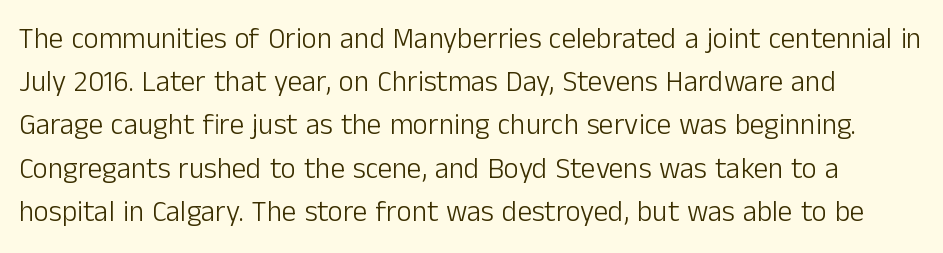
{"serif": "no", "italic": "no", "bold": "no", "weight": "light", "width": "normal", "stroke_contrast": "low", "x_height": "medium", "monospaced": "no", "underline": "no", "line_spacing": "normal", "line_spacing_ratio": 1.49, "letter_spacing": "normal", "letter_spacing_em": 0.0, "glyph_px": 29}
